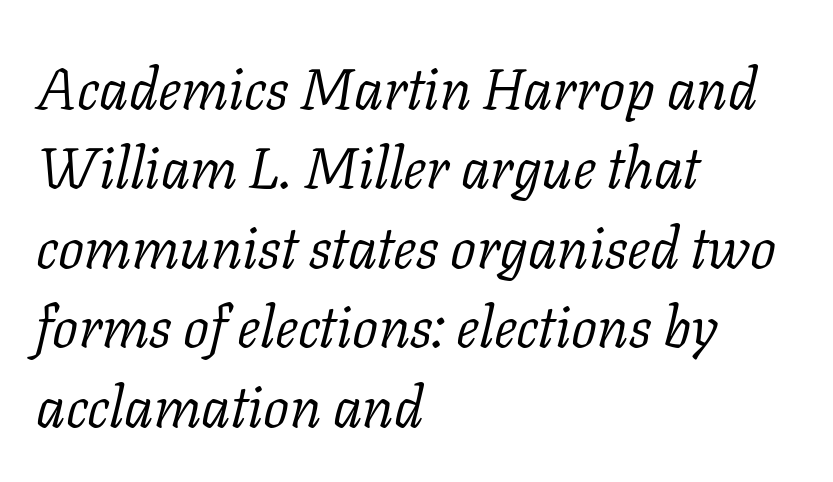
{"serif": "yes", "italic": "yes", "lean": "right", "slant_degrees": 11, "bold": "no", "weight": "light", "width": "normal", "stroke_contrast": "low", "x_height": "medium", "monospaced": "no", "underline": "no", "align": "left", "line_spacing": "normal", "line_spacing_ratio": 1.37, "letter_spacing": "normal", "letter_spacing_em": 0.0, "glyph_px": 58}
